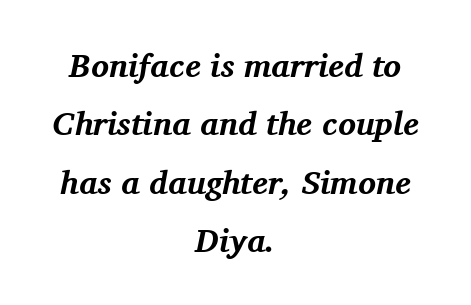
Think of a printed novel: that variable character pitch is what you see here. Caption: standard tracking, unaltered. Serif or sans? Serif — the stroke terminals have little feet. Compared with an ordinary text face, these strokes are far heavier — a full bold.
